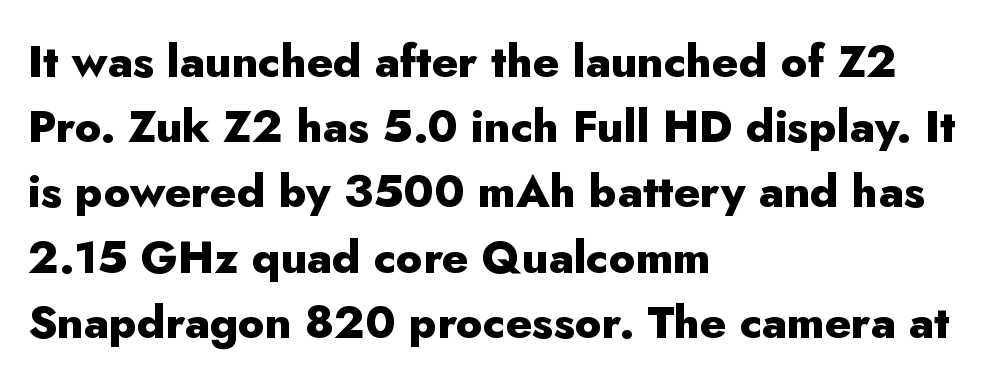
{"serif": "no", "italic": "no", "bold": "yes", "weight": "heavy", "width": "normal", "stroke_contrast": "low", "x_height": "small", "monospaced": "no", "underline": "no", "align": "left", "line_spacing": "normal", "line_spacing_ratio": 1.45, "letter_spacing": "normal", "letter_spacing_em": 0.0, "glyph_px": 45}
